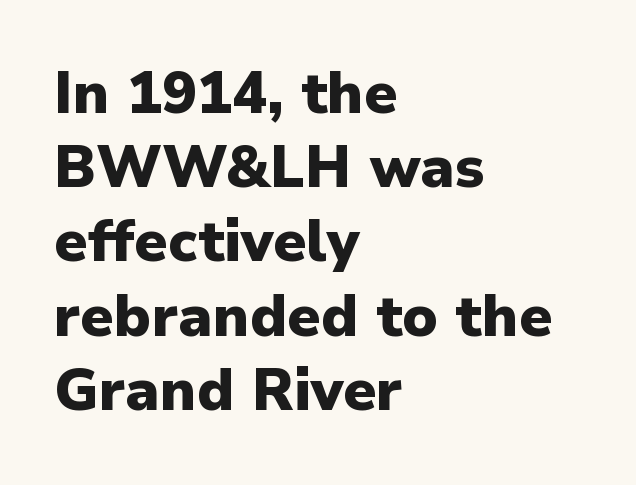
Q: Is the text bold? A: Yes.
Q: Is the text italic (slanted)? A: No, it is upright.
Q: Is the typeface a serif or a sans-serif typeface? A: Sans-serif.
Q: Is the text underlined? A: No.
Q: How is the paragraph aligned? A: Left-aligned.
Q: Is the spacing between letters normal or unusually wide? A: Normal.
Q: Is the spacing between lines tight, normal or loose? A: Normal.
Q: Width (condensed, normal, or wide)? A: Normal.
Q: Stroke contrast? A: Low.
Q: x-height? A: Medium.
Q: Monospaced? A: No.
